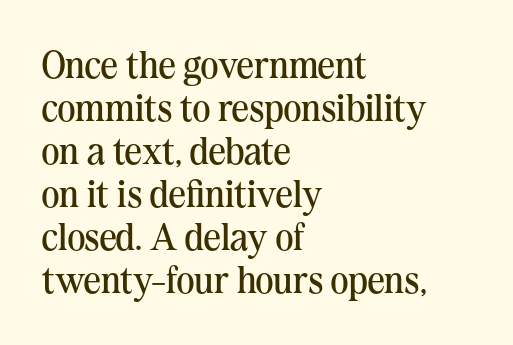
The face used here is rendered with its standard letterfit. No extra ink here — the face is not bold. A typesetter would mark this as roman, not italic. The characters display serif detailing at their extremities. If you drew a ruler down the left edge, every line would touch it. Regarding leading, the lines here are crowded together.
